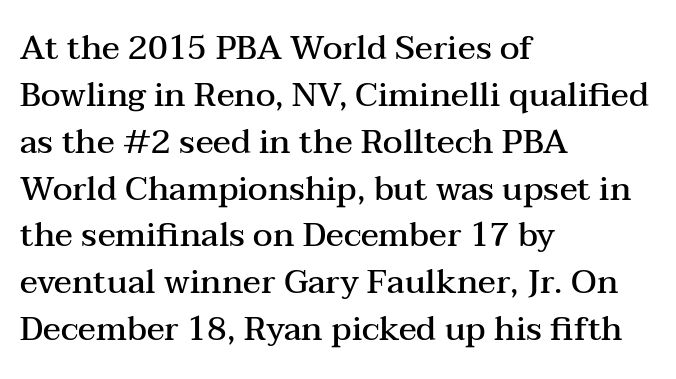
{"serif": "yes", "italic": "no", "bold": "semi", "weight": "semibold", "width": "wide", "stroke_contrast": "medium", "x_height": "medium", "monospaced": "no", "underline": "no", "align": "left", "line_spacing": "normal", "line_spacing_ratio": 1.42, "letter_spacing": "normal", "letter_spacing_em": 0.0, "glyph_px": 33}
